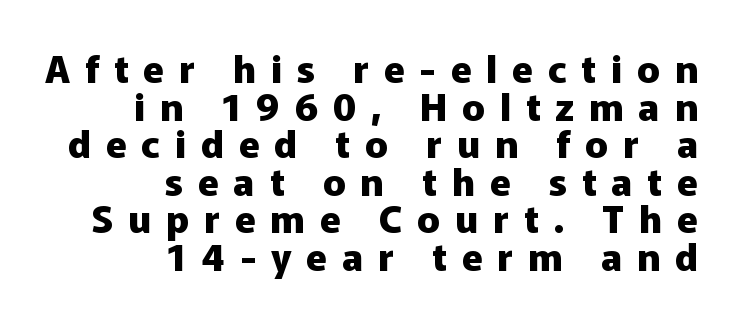
The image shows 38 px heavy sans-serif type, upright; set right-aligned, tight line spacing (0.99x), unusually wide letter spacing (+0.39 em), not underlined; low stroke contrast and a medium x-height.
